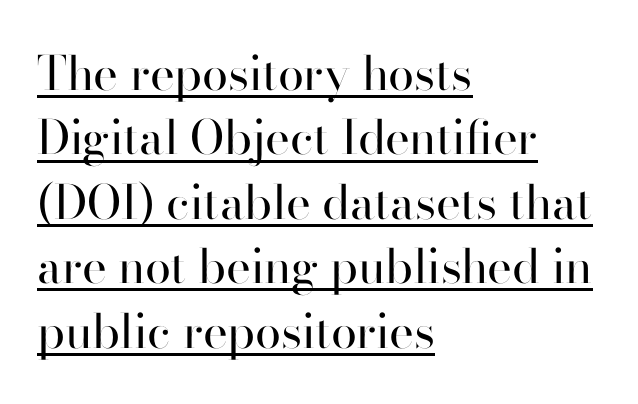
Q: Is the text bold? A: No.
Q: Is the text italic (slanted)? A: No, it is upright.
Q: Is the typeface a serif or a sans-serif typeface? A: Sans-serif.
Q: Is the text underlined? A: Yes.
Q: How is the paragraph aligned? A: Left-aligned.
Q: Is the spacing between letters normal or unusually wide? A: Normal.
Q: Is the spacing between lines tight, normal or loose? A: Normal.
Q: Width (condensed, normal, or wide)? A: Normal.
Q: Stroke contrast? A: High.
Q: x-height? A: Small.
Q: Monospaced? A: No.
